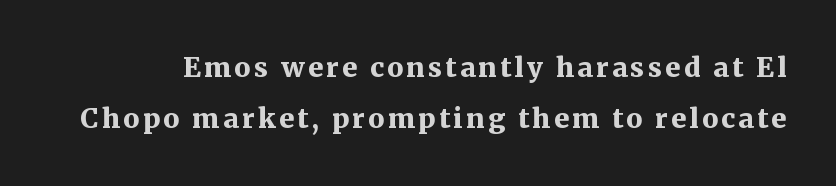
The image shows 27 px bold type, upright; set line spacing 1.88x, not underlined.
